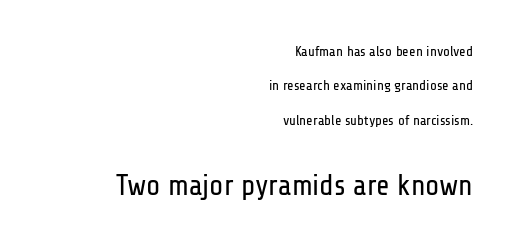
Q: Is the text bold? A: No.
Q: Is the text italic (slanted)? A: No, it is upright.
Q: Is the typeface a serif or a sans-serif typeface? A: Sans-serif.
Q: Is the text underlined? A: No.
Q: How is the paragraph aligned? A: Right-aligned.
Q: Is the spacing between letters normal or unusually wide? A: Normal.
Q: Is the spacing between lines tight, normal or loose? A: Loose.
Q: Which block of text is set in a larger size, the first (top) or the second (bottom)? A: The second (bottom) one.
Q: Width (condensed, normal, or wide)? A: Condensed.
Q: Stroke contrast? A: Low.
Q: x-height? A: Medium.
Q: Monospaced? A: No.
